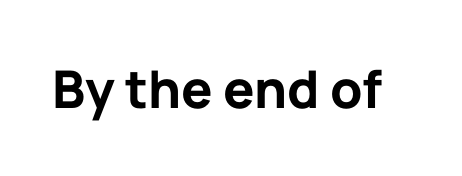
The face used here is rendered with its standard letterfit. Does the weight exceed regular? Yes, all the way to bold. Do the characters align in a grid? No, the font is proportional. Designer's note — italics off, roman on. Observe the absence of serifs on each vertical stroke in this sample. Plain, unruled lines of type.
